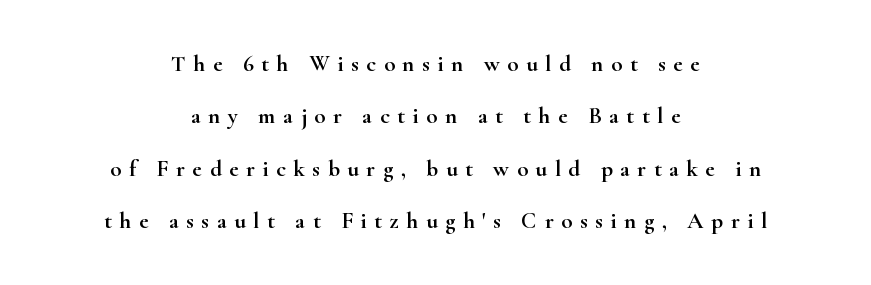
Q: Is the text italic (slanted)? A: No, it is upright.
Q: Is the text underlined? A: No.
Q: How is the paragraph aligned? A: Centered.
Q: Is the spacing between letters normal or unusually wide? A: Unusually wide.
Q: Is the spacing between lines tight, normal or loose? A: Loose.
